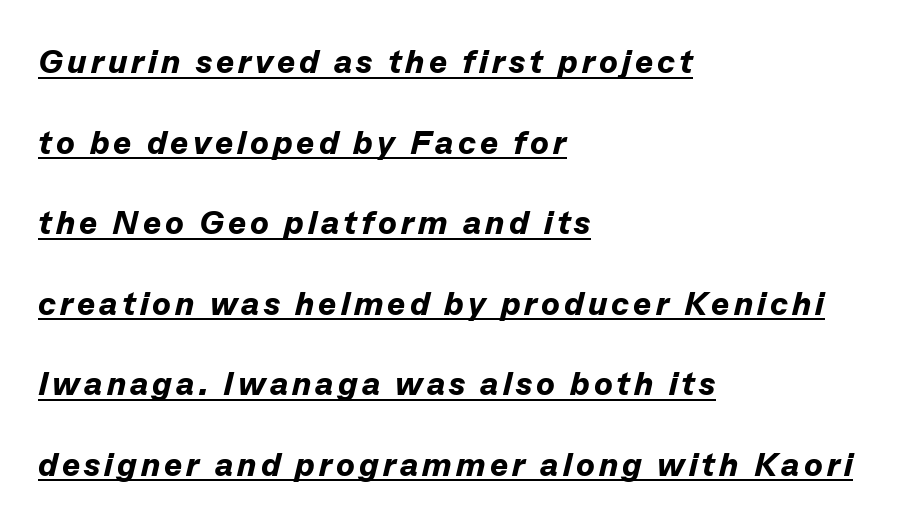
The image shows 34 px bold type, italic (leaning right); set left-aligned, loose line spacing (2.37x), underlined; low stroke contrast and a medium x-height.
